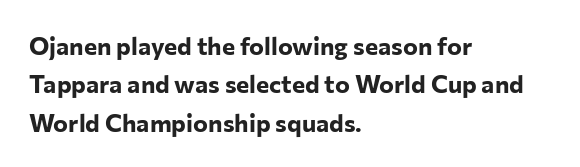
{"italic": "no", "bold": "yes", "underline": "no", "align": "left", "line_spacing": "normal", "line_spacing_ratio": 1.54, "letter_spacing": "normal", "letter_spacing_em": 0.0, "glyph_px": 25}
